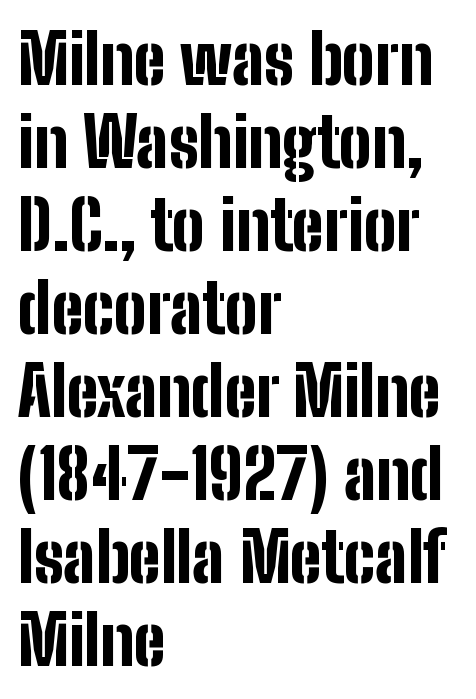
Q: Is the text bold? A: Yes.
Q: Is the text italic (slanted)? A: No, it is upright.
Q: Is the typeface a serif or a sans-serif typeface? A: Sans-serif.
Q: Is the text underlined? A: No.
Q: How is the paragraph aligned? A: Left-aligned.
Q: Is the spacing between letters normal or unusually wide? A: Normal.
Q: Width (condensed, normal, or wide)? A: Condensed.
Q: Stroke contrast? A: Low.
Q: x-height? A: Medium.
Q: Monospaced? A: No.
